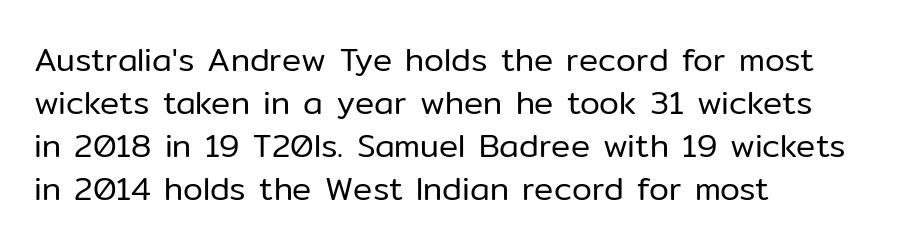
The image shows 32 px regular-weight sans-serif type, upright; set left-aligned, normal line spacing (1.34x), normal letter spacing, not underlined; low stroke contrast and a medium x-height.
